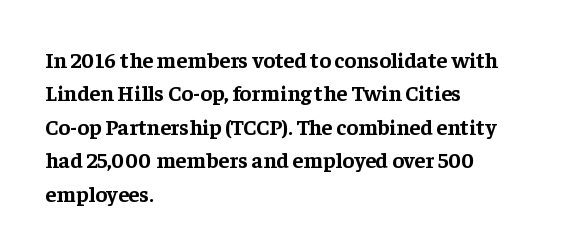
The image shows 22 px bold type, upright; set left-aligned, normal line spacing (1.52x), normal letter spacing, not underlined.
